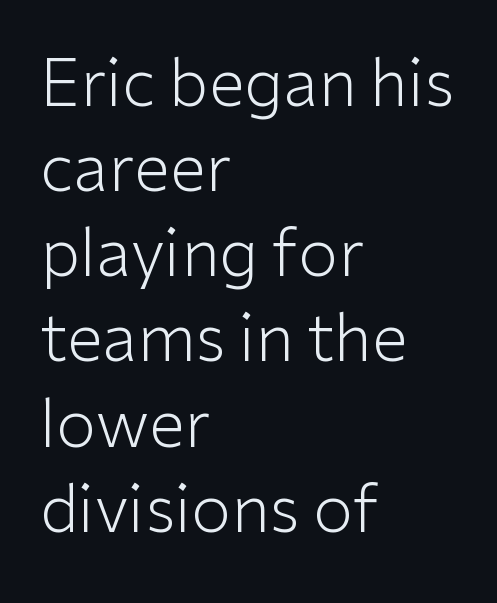
{"serif": "no", "italic": "no", "bold": "no", "weight": "light", "width": "normal", "stroke_contrast": "low", "x_height": "medium", "monospaced": "no", "underline": "no", "align": "left", "line_spacing": "normal", "line_spacing_ratio": 1.31, "letter_spacing": "normal", "letter_spacing_em": 0.0, "glyph_px": 65}
